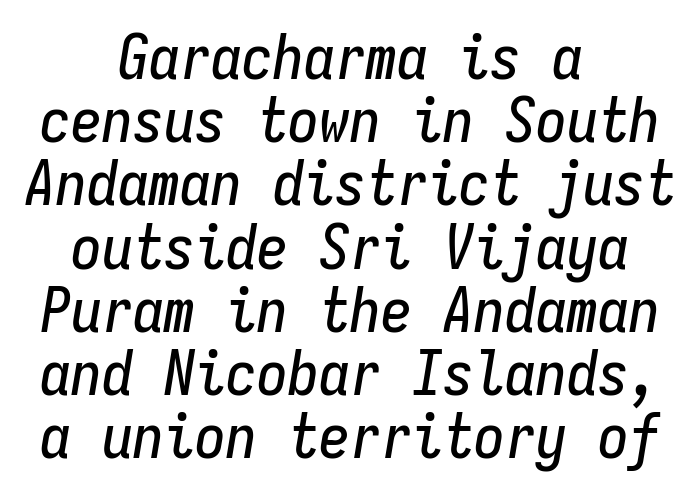
The image shows 62 px condensed type, italic (leaning right), monospaced; set centered, tight line spacing (1.02x), normal letter spacing, not underlined; low stroke contrast and a medium x-height.
